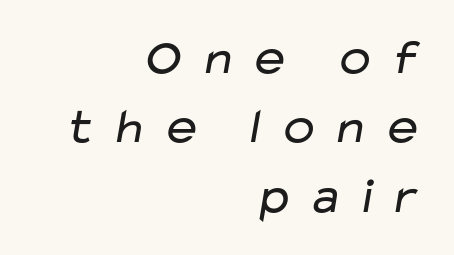
{"serif": "no", "bold": "no", "weight": "regular", "width": "wide", "stroke_contrast": "low", "x_height": "medium", "monospaced": "no", "underline": "no", "align": "right", "line_spacing": "normal", "line_spacing_ratio": 1.39, "letter_spacing": "wide", "letter_spacing_em": 0.27, "glyph_px": 50}
